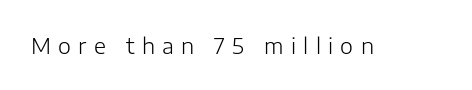
{"italic": "no", "bold": "no", "underline": "no", "letter_spacing": "wide", "letter_spacing_em": 0.33, "glyph_px": 22}
